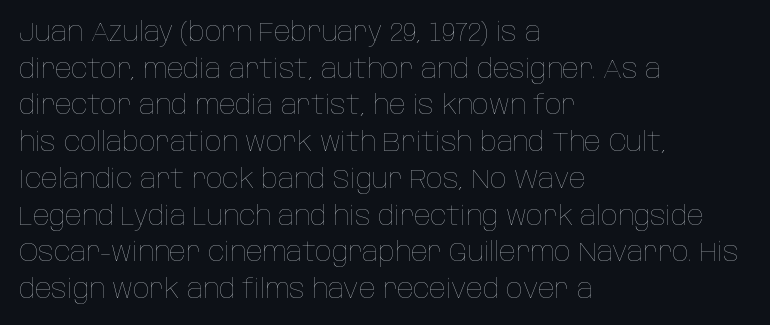
Reading down the block, your eye returns to a fixed left position each line. Do the letters lean? They stand straight. The strip under each line holds only bare page. Bold? No — there's no thickening of the strokes. Line spacing here is normal. Glyph-to-glyph distance matches everyday printed text.
